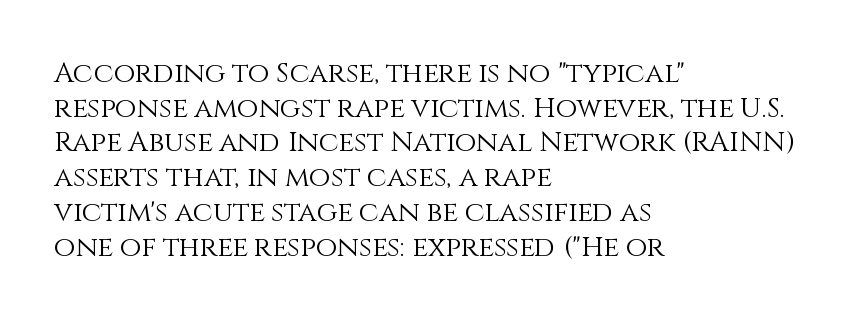
The image shows 28 px light type, upright; set left-aligned, line spacing 1.24x, normal letter spacing, not underlined; medium stroke contrast and a large x-height.
